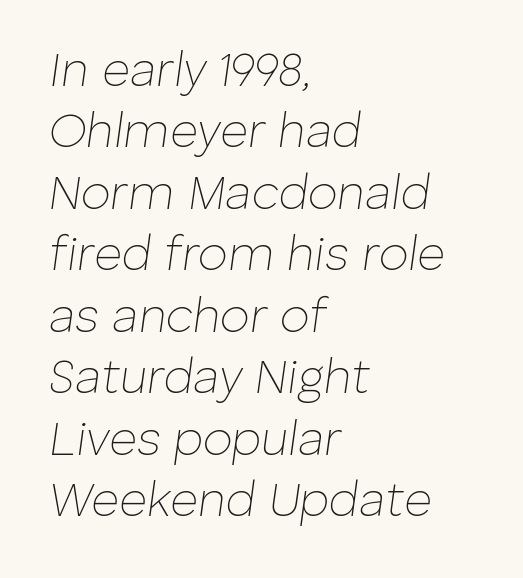
{"italic": "yes", "lean": "right", "slant_degrees": 8, "bold": "no", "weight": "thin", "width": "normal", "stroke_contrast": "low", "x_height": "medium", "monospaced": "no", "underline": "no", "align": "left", "line_spacing": "normal", "line_spacing_ratio": 1.28, "letter_spacing": "normal", "letter_spacing_em": 0.0, "glyph_px": 48}
